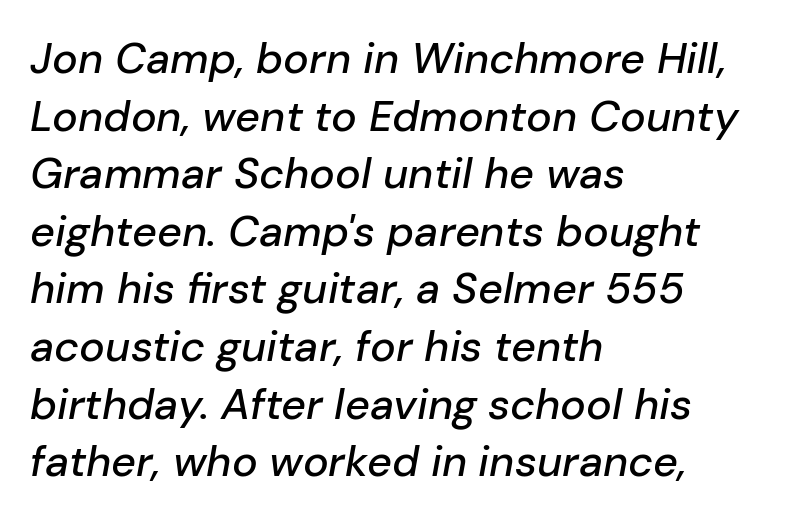
Q: Is the text italic (slanted)? A: Yes, it leans right by about 10 degrees.
Q: Is the text underlined? A: No.
Q: How is the paragraph aligned? A: Left-aligned.
Q: Is the spacing between letters normal or unusually wide? A: Normal.
Q: Is the spacing between lines tight, normal or loose? A: Normal.
Q: Width (condensed, normal, or wide)? A: Normal.
Q: Stroke contrast? A: Low.
Q: x-height? A: Medium.
Q: Monospaced? A: No.
